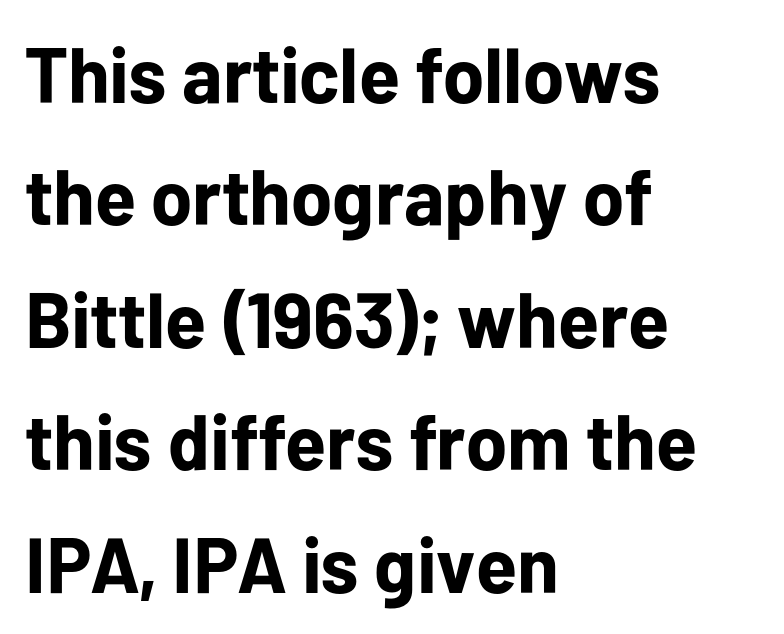
Q: Is the text bold? A: Yes.
Q: Is the text italic (slanted)? A: No, it is upright.
Q: Is the typeface a serif or a sans-serif typeface? A: Sans-serif.
Q: Is the text underlined? A: No.
Q: How is the paragraph aligned? A: Left-aligned.
Q: Is the spacing between letters normal or unusually wide? A: Normal.
Q: Is the spacing between lines tight, normal or loose? A: Normal.
Q: Width (condensed, normal, or wide)? A: Normal.
Q: Stroke contrast? A: Low.
Q: x-height? A: Medium.
Q: Monospaced? A: No.
